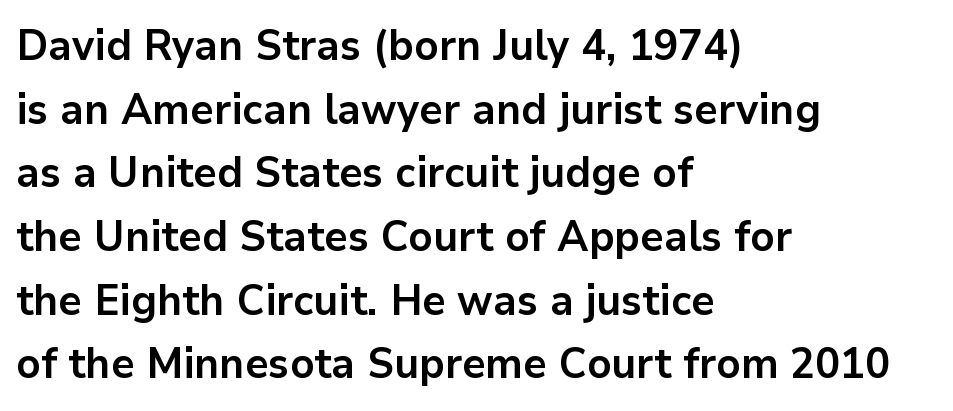
Q: Is the text bold? A: Yes.
Q: Is the text italic (slanted)? A: No, it is upright.
Q: Is the typeface a serif or a sans-serif typeface? A: Sans-serif.
Q: Is the text underlined? A: No.
Q: How is the paragraph aligned? A: Left-aligned.
Q: Is the spacing between letters normal or unusually wide? A: Normal.
Q: Is the spacing between lines tight, normal or loose? A: Normal.
Q: Width (condensed, normal, or wide)? A: Normal.
Q: Stroke contrast? A: Low.
Q: x-height? A: Medium.
Q: Monospaced? A: No.
